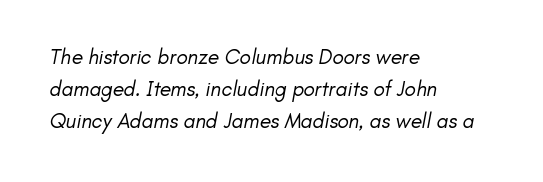
Q: Is the text bold? A: No.
Q: Is the text underlined? A: No.
Q: How is the paragraph aligned? A: Left-aligned.
Q: Is the spacing between letters normal or unusually wide? A: Normal.
Q: Is the spacing between lines tight, normal or loose? A: Normal.
